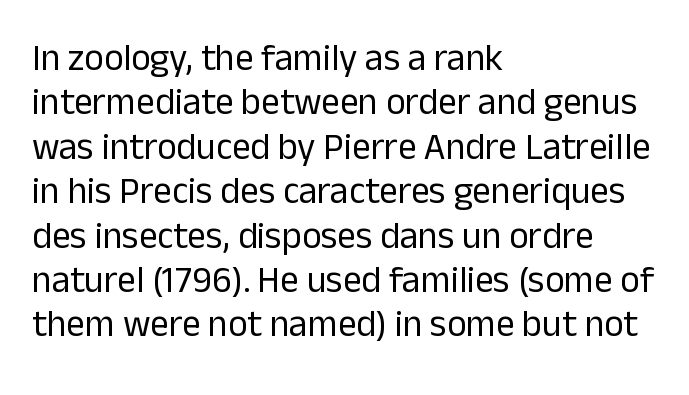
Typeset ragged right — the left edge is the straight one. The letters advance in unequal steps, a hallmark of proportional type. The font sits on the lighter half of the weight spectrum, regular included. Students, note that the glyphs here touch the page at normal intervals. The specimen omits any rule beneath the text block's lines.
